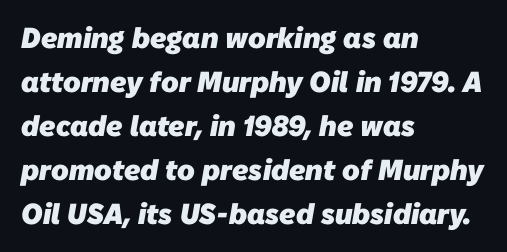
Q: Is the text bold? A: Yes.
Q: Is the typeface a serif or a sans-serif typeface? A: Sans-serif.
Q: Is the text underlined? A: No.
Q: How is the paragraph aligned? A: Left-aligned.
Q: Is the spacing between letters normal or unusually wide? A: Normal.
Q: Is the spacing between lines tight, normal or loose? A: Normal.
Q: Width (condensed, normal, or wide)? A: Normal.
Q: Stroke contrast? A: Low.
Q: x-height? A: Medium.
Q: Monospaced? A: No.
